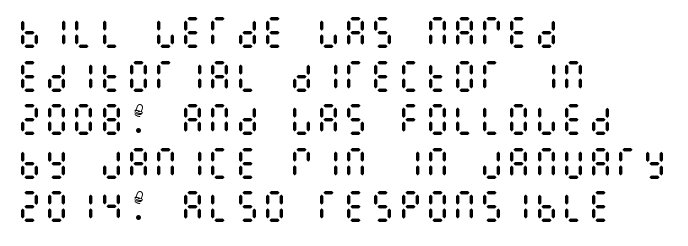
Q: Is the text bold? A: No.
Q: Is the text italic (slanted)? A: No, it is upright.
Q: Is the text underlined? A: No.
Q: How is the paragraph aligned? A: Left-aligned.
Q: Is the spacing between letters normal or unusually wide? A: Normal.
Q: Is the spacing between lines tight, normal or loose? A: Normal.
Q: Width (condensed, normal, or wide)? A: Condensed.
Q: Stroke contrast? A: Medium.
Q: x-height? A: Large.
